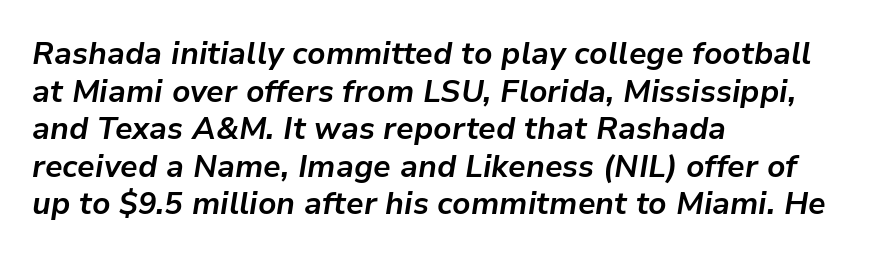
The image shows 31 px bold type, italic (leaning right); set left-aligned, line spacing 1.21x, normal letter spacing, not underlined; low stroke contrast and a medium x-height.
